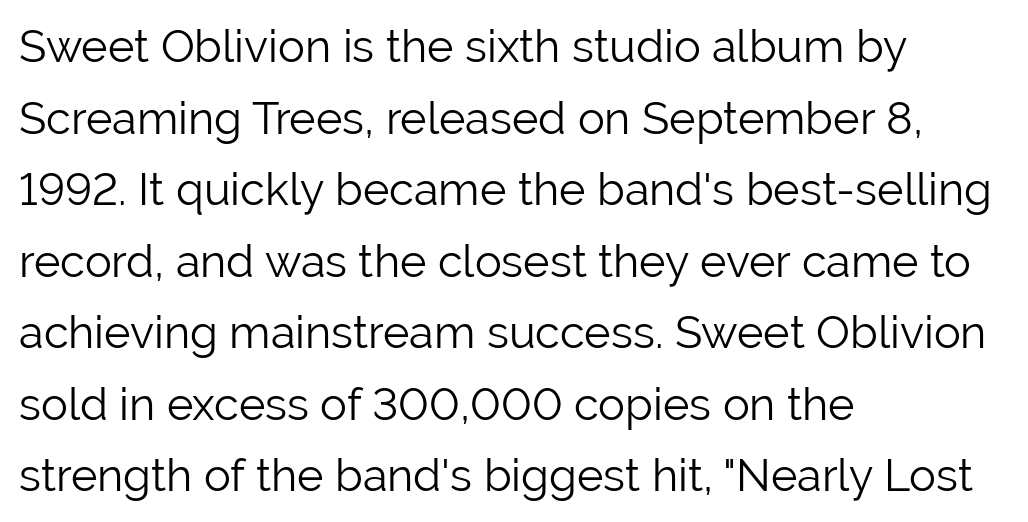
{"serif": "no", "italic": "no", "bold": "no", "weight": "light", "width": "normal", "stroke_contrast": "low", "x_height": "medium", "monospaced": "no", "underline": "no", "align": "left", "line_spacing": "normal", "line_spacing_ratio": 1.59, "letter_spacing": "normal", "letter_spacing_em": 0.0, "glyph_px": 45}
